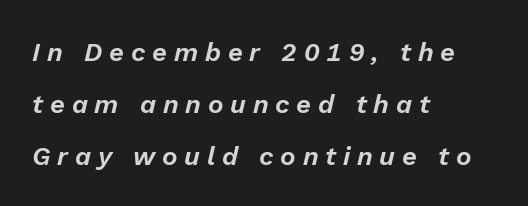
Q: Is the text italic (slanted)? A: Yes, it leans right by about 13 degrees.
Q: Is the text underlined? A: No.
Q: How is the paragraph aligned? A: Left-aligned.
Q: Is the spacing between letters normal or unusually wide? A: Unusually wide.
Q: Is the spacing between lines tight, normal or loose? A: Loose.
